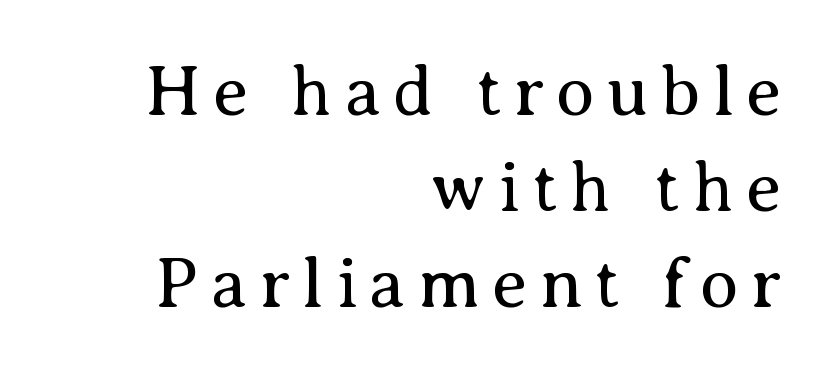
The typography opts for an upright posture over an oblique one. Regarding leading, the lines here are spaced in the standard way. Weight class: somewhere from thin through regular. These lines are composed in type with serifs. The string is rendered with underlining switched off.
